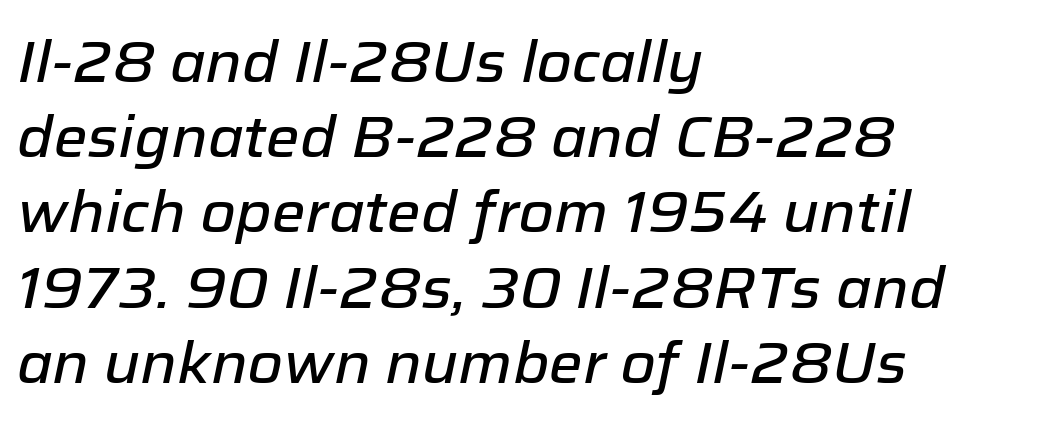
{"italic": "yes", "lean": "right", "slant_degrees": 12, "width": "normal", "stroke_contrast": "low", "x_height": "medium", "monospaced": "no", "underline": "no", "align": "left", "line_spacing": "normal", "line_spacing_ratio": 1.32, "letter_spacing": "normal", "letter_spacing_em": 0.0, "glyph_px": 57}
